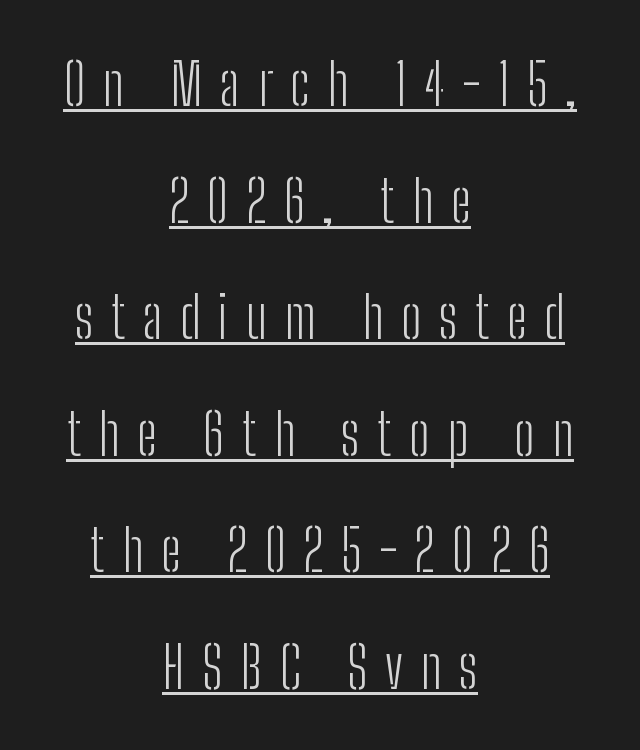
Check where the strokes stop: nothing finishes them off — pure sans. Characters remain perfectly vertical along every line. Teacher's note: observe the equal gaps on both sides — that is centered alignment. Stroke mass is kept to a normal reading level or below. Here the glyphs are tracked loosely, breaking word shapes into spaced letters. Looks like someone drew a line under every word here.
